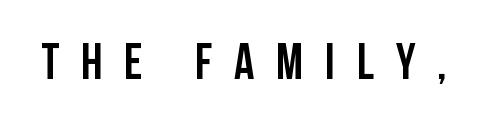
Nope, no serifs anywhere on these letters. The gap between lines stays unmarked. Spacing between characters has been opened up far beyond the box default. Is there any slant? The stems are plumb.
